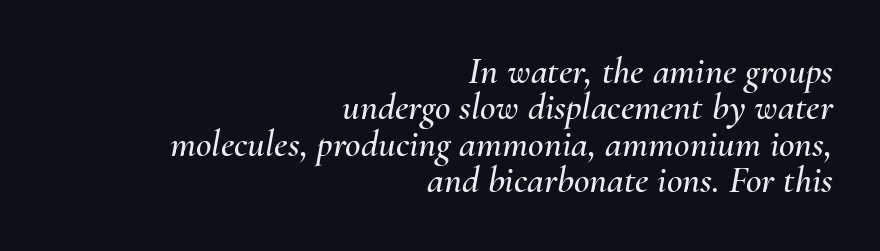
The strip under each line holds only bare page. Successive baselines arrive quickly, one right under another. Would a proofreader flag this as italicized? Yes. Varying glyph widths throughout — classic text-font behaviour. Every row of glyphs terminates at an identical x-position on the right.
